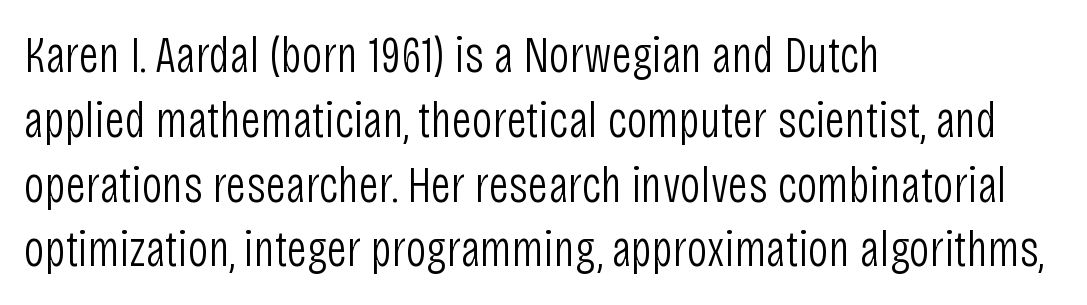
The image shows 51 px light, condensed sans-serif type, upright; set left-aligned, normal line spacing (1.27x), normal letter spacing, not underlined; low stroke contrast and a large x-height.
